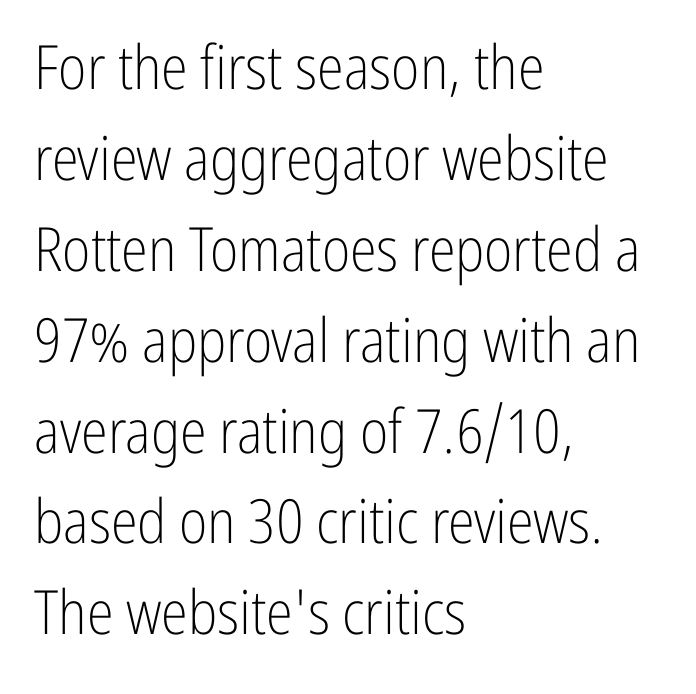
A typesetter would call this zero additional tracking. Underline: absent. A light-to-regular cut is what we see here. Designer's note — italics off, roman on.
